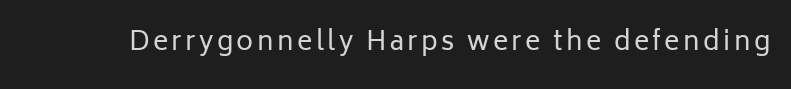
Q: Is the text bold? A: No.
Q: Is the text italic (slanted)? A: No, it is upright.
Q: Is the text underlined? A: No.
